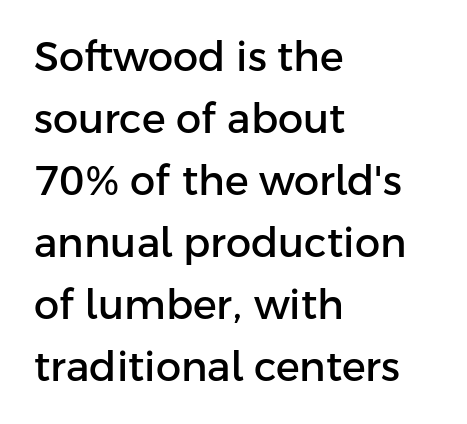
The image shows 40 px sans-serif type, upright; set left-aligned, normal line spacing (1.55x), normal letter spacing, not underlined; low stroke contrast and a medium x-height.
